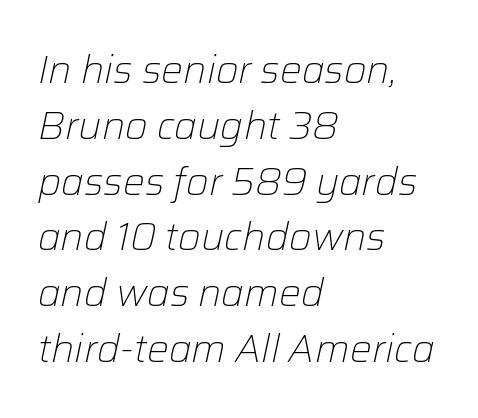
{"italic": "yes", "lean": "right", "slant_degrees": 12, "bold": "no", "weight": "light", "width": "normal", "stroke_contrast": "low", "x_height": "medium", "monospaced": "no", "underline": "no", "align": "left", "line_spacing": "normal", "line_spacing_ratio": 1.43, "letter_spacing": "normal", "letter_spacing_em": 0.0, "glyph_px": 39}
